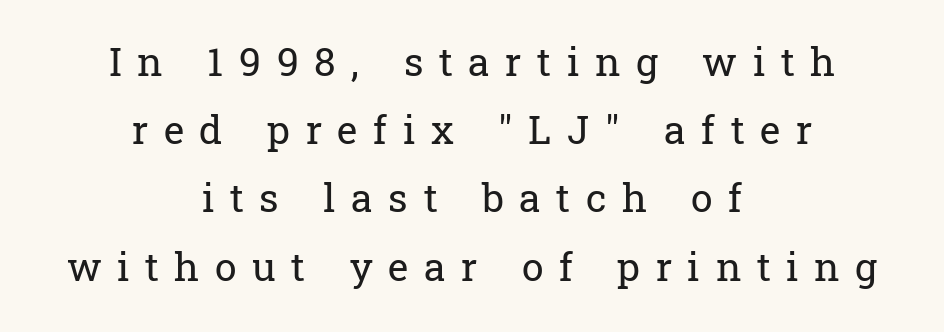
{"serif": "yes", "italic": "no", "bold": "no", "weight": "regular", "width": "normal", "stroke_contrast": "low", "x_height": "medium", "monospaced": "no", "underline": "no", "align": "center", "line_spacing_ratio": 1.75, "letter_spacing": "wide", "letter_spacing_em": 0.4, "glyph_px": 39}
